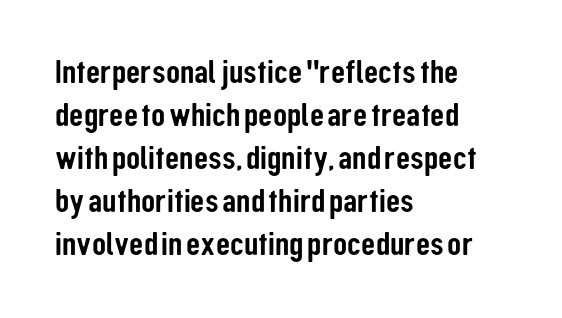
Q: Is the text italic (slanted)? A: No, it is upright.
Q: Is the typeface a serif or a sans-serif typeface? A: Sans-serif.
Q: Is the text underlined? A: No.
Q: How is the paragraph aligned? A: Left-aligned.
Q: Is the spacing between letters normal or unusually wide? A: Normal.
Q: Width (condensed, normal, or wide)? A: Condensed.
Q: Stroke contrast? A: Low.
Q: x-height? A: Medium.
Q: Monospaced? A: No.
